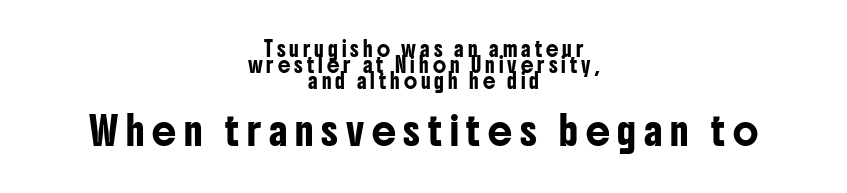
Q: Is the text italic (slanted)? A: No, it is upright.
Q: Is the text underlined? A: No.
Q: How is the paragraph aligned? A: Centered.
Q: Is the spacing between letters normal or unusually wide? A: Unusually wide.
Q: Is the spacing between lines tight, normal or loose? A: Tight.
Q: Which block of text is set in a larger size, the first (top) or the second (bottom)? A: The second (bottom) one.
